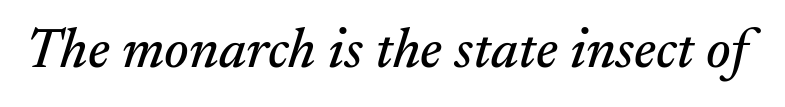
What stands out about the letter spacing? Nothing — it is the standard amount. These lines are composed in type with serifs. This is oblique type, the kind used for emphasis or titles. Beneath every word, the page is bare. Varying glyph widths throughout — classic text-font behaviour.
